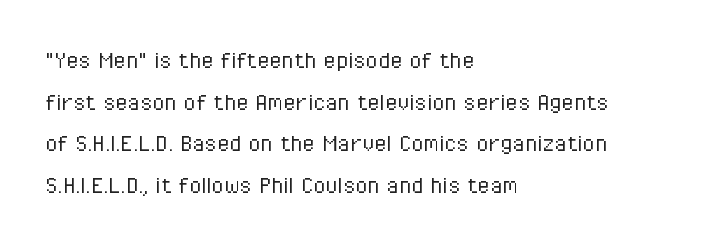
Q: Is the text bold? A: No.
Q: Is the text italic (slanted)? A: No, it is upright.
Q: Is the typeface a serif or a sans-serif typeface? A: Sans-serif.
Q: Is the text underlined? A: No.
Q: How is the paragraph aligned? A: Left-aligned.
Q: Is the spacing between letters normal or unusually wide? A: Normal.
Q: Is the spacing between lines tight, normal or loose? A: Normal.
Q: Width (condensed, normal, or wide)? A: Condensed.
Q: Stroke contrast? A: Low.
Q: x-height? A: Medium.
Q: Monospaced? A: No.
